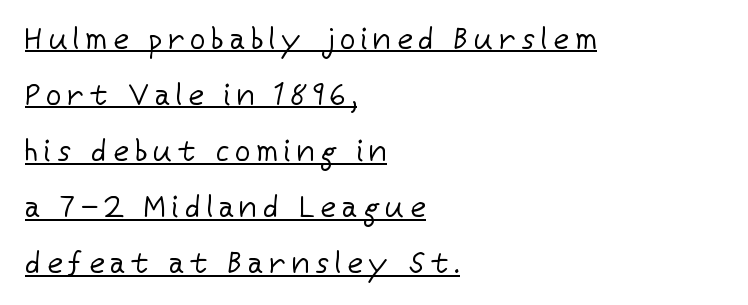
Posture: straight, roman, zero tilt. Summary of weight: not heavy and not bold. The typesetter chose a ragged-right arrangement here. Loose tracking; the words dissolve into strings of separated letters. Spacing verdict: proportional, widths tailored to each character.
